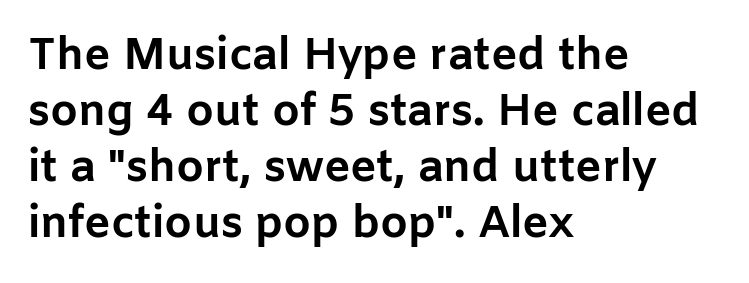
The image shows 44 px bold sans-serif type, upright; set left-aligned, normal line spacing (1.27x), normal letter spacing, not underlined; low stroke contrast and a medium x-height.
